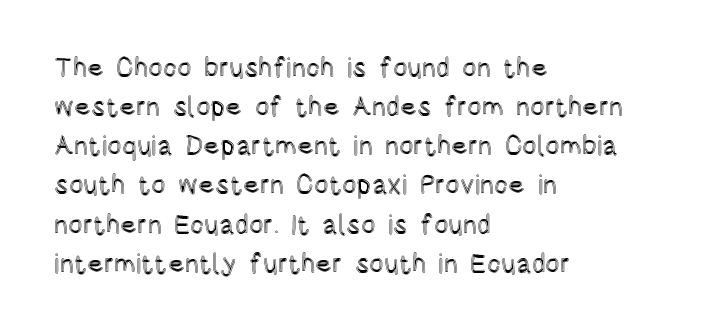
The image shows 27 px text type, upright; set left-aligned, normal line spacing (1.45x), normal letter spacing, not underlined.
